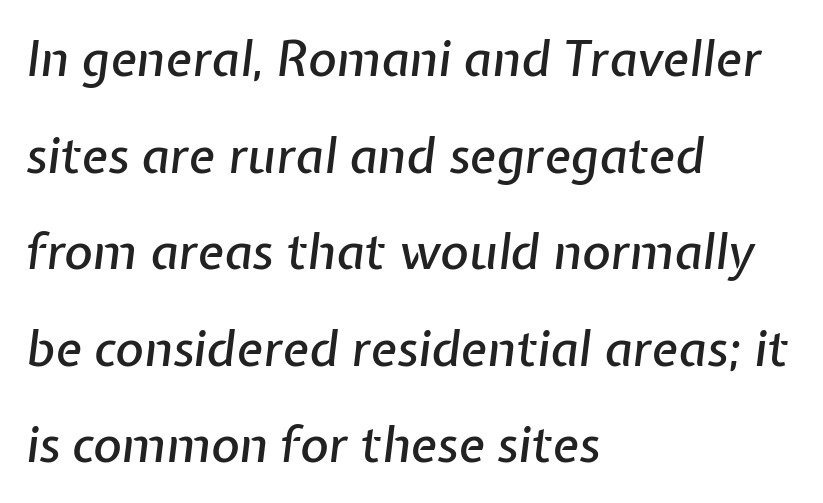
The image shows 49 px text type, italic (leaning right); set left-aligned, loose line spacing (1.97x), normal letter spacing, not underlined; low stroke contrast and a medium x-height.
